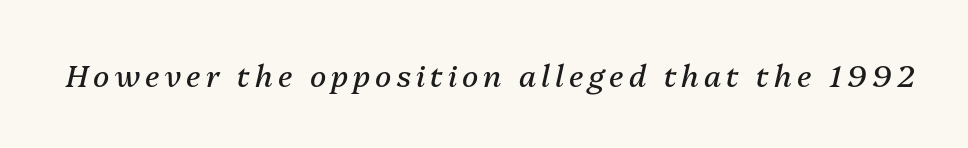
The image shows 30 px regular-weight type, italic (leaning right); set not underlined; medium stroke contrast and a medium x-height.
